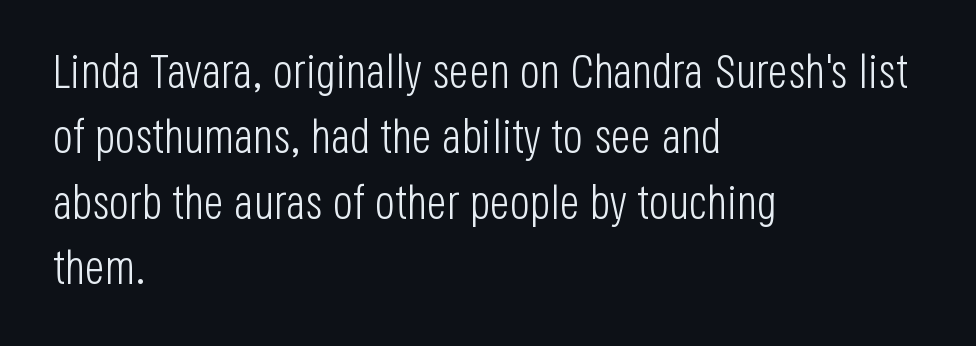
The image shows 47 px light, condensed sans-serif type, upright; set left-aligned, normal line spacing (1.39x), normal letter spacing, not underlined; low stroke contrast and a large x-height.
